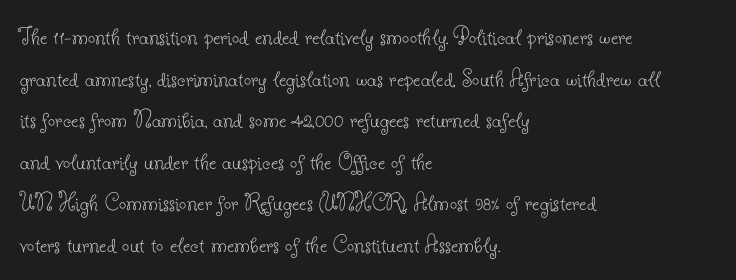
The image shows 26 px text type, upright; set left-aligned, normal line spacing (1.6x), normal letter spacing, not underlined.
